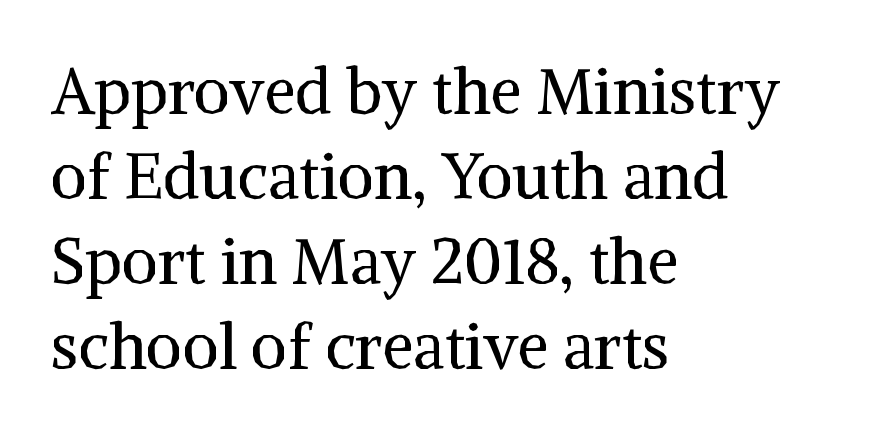
Q: Is the text bold? A: No.
Q: Is the text italic (slanted)? A: No, it is upright.
Q: Is the typeface a serif or a sans-serif typeface? A: Serif.
Q: Is the text underlined? A: No.
Q: How is the paragraph aligned? A: Left-aligned.
Q: Is the spacing between letters normal or unusually wide? A: Normal.
Q: Is the spacing between lines tight, normal or loose? A: Normal.
Q: Width (condensed, normal, or wide)? A: Normal.
Q: Stroke contrast? A: Medium.
Q: x-height? A: Medium.
Q: Monospaced? A: No.
